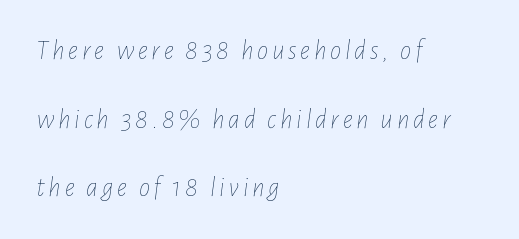
{"italic": "yes", "lean": "right", "slant_degrees": 7, "bold": "no", "weight": "thin", "width": "condensed", "stroke_contrast": "low", "x_height": "medium", "monospaced": "no", "underline": "no", "align": "left", "line_spacing": "loose", "line_spacing_ratio": 2.45, "glyph_px": 28}
